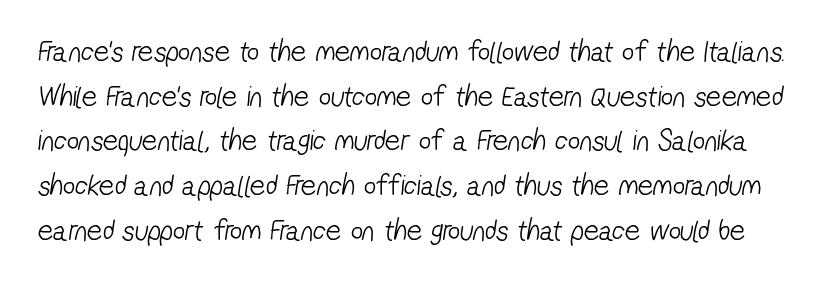
{"serif": "no", "bold": "no", "weight": "light", "width": "condensed", "stroke_contrast": "low", "x_height": "medium", "monospaced": "no", "underline": "no", "line_spacing": "normal", "line_spacing_ratio": 1.49, "letter_spacing": "normal", "letter_spacing_em": 0.0, "glyph_px": 30}
